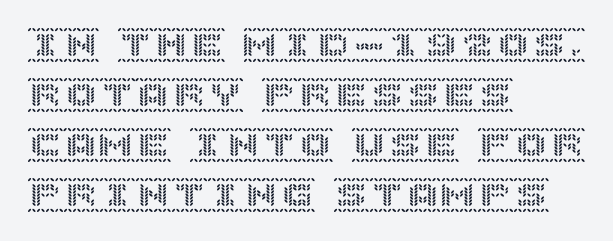
If you measured baseline to baseline, you'd find a middling distance. Words float on clear page, feet unadorned. The lines are quadded left. You could call the tracking neutral — neither tight nor loose. This sample uses an upright cut, with every glyph sitting square on the baseline.
